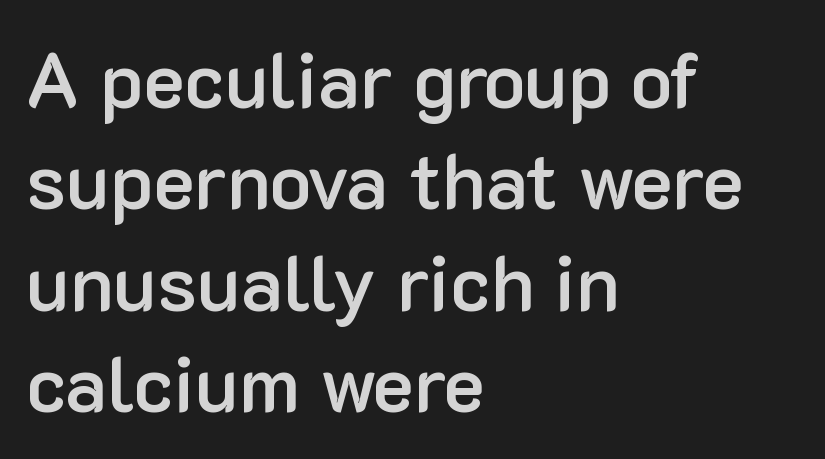
Q: Is the text bold? A: Semi-bold.
Q: Is the text italic (slanted)? A: No, it is upright.
Q: Is the typeface a serif or a sans-serif typeface? A: Sans-serif.
Q: Is the text underlined? A: No.
Q: How is the paragraph aligned? A: Left-aligned.
Q: Is the spacing between letters normal or unusually wide? A: Normal.
Q: Is the spacing between lines tight, normal or loose? A: Normal.
Q: Width (condensed, normal, or wide)? A: Normal.
Q: Stroke contrast? A: Low.
Q: x-height? A: Medium.
Q: Monospaced? A: No.
